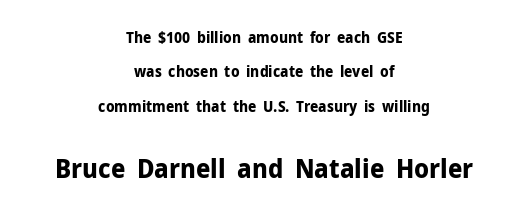
A roman cut, with each character standing at attention. Type without underlining. Nothing unusual about the tracking: characters are spaced as the font intends. Summary of weight: heavy, a full bold. Typesetter's note — lower block bumped up in size, upper block left smaller.
